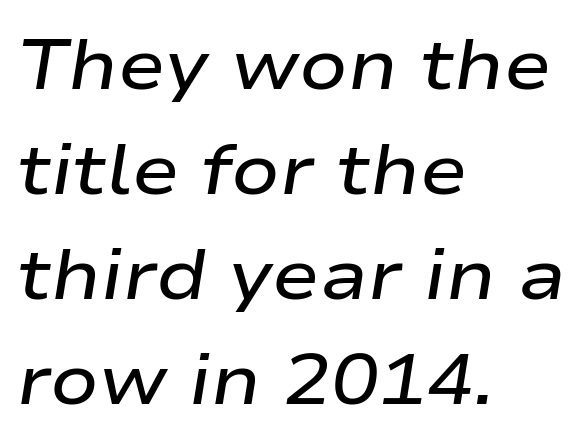
The image shows 71 px semibold, wide type, italic (leaning right); set left-aligned, normal line spacing (1.48x), normal letter spacing, not underlined; low stroke contrast and a medium x-height.
